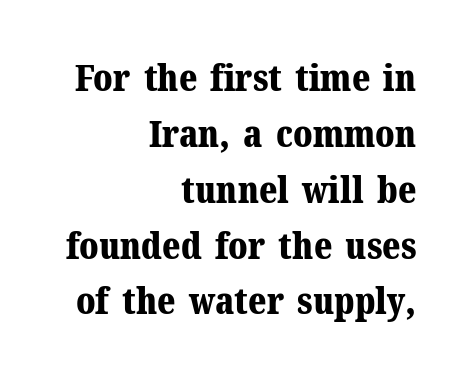
The image shows 37 px bold serif type, upright; set right-aligned, normal line spacing (1.51x), normal letter spacing, not underlined; medium stroke contrast and a medium x-height.
